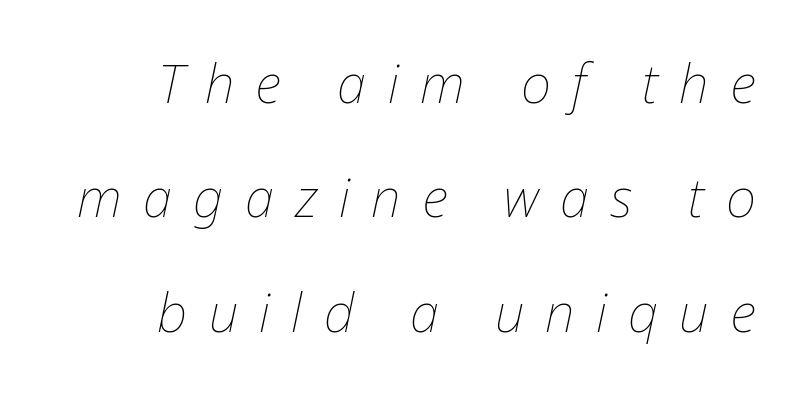
This reads as an unemphasized weight, regular at the heaviest. Note the varied advance widths — an 'i' is clearly narrower than an 'm'. The type is letterspaced generously, with wide tracking. Anything drawn beneath the words? Only blank space. Compared with a flush-left layout, this one pins lines to the opposite, right side.
